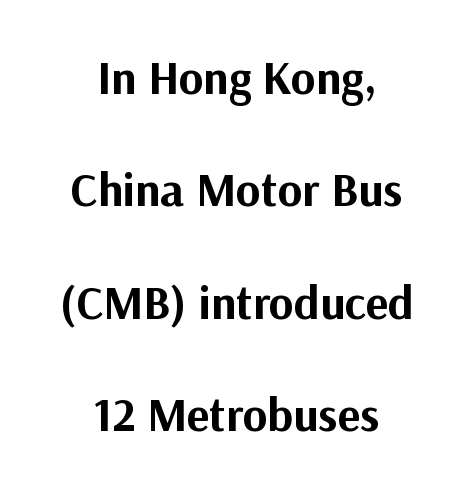
Here the designer chose a conventional face with non-uniform glyph widths. No feet cap the strokes, marking this as sans-serif type. Letter spacing: default. Notice how the passage keeps no hard edge, just a central spine. Beneath every word, the page is bare. These lines were composed using upright roman letters.
